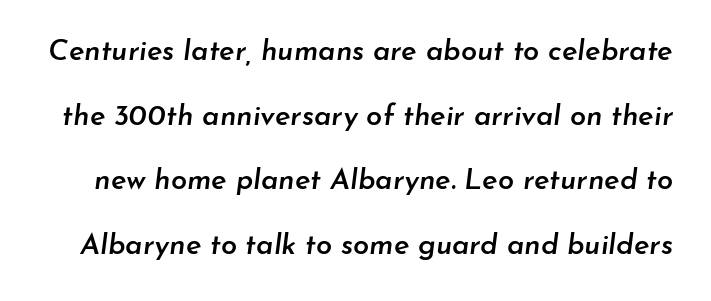
Q: Is the text bold? A: Semi-bold.
Q: Is the text italic (slanted)? A: Yes, it leans right by about 7 degrees.
Q: Is the text underlined? A: No.
Q: Is the spacing between letters normal or unusually wide? A: Normal.
Q: Is the spacing between lines tight, normal or loose? A: Loose.
Q: Width (condensed, normal, or wide)? A: Normal.
Q: Stroke contrast? A: Low.
Q: x-height? A: Small.
Q: Monospaced? A: No.
